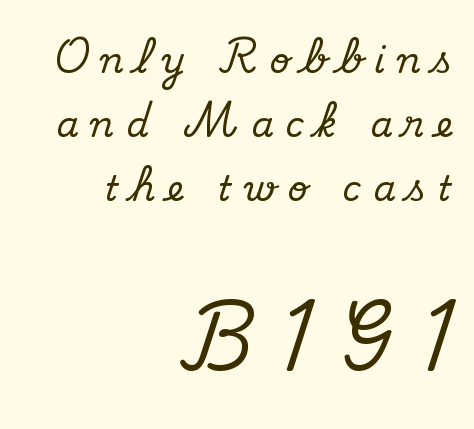
Q: Is the text italic (slanted)? A: Yes.
Q: Is the typeface a serif or a sans-serif typeface? A: Serif.
Q: Is the text underlined? A: No.
Q: How is the paragraph aligned? A: Right-aligned.
Q: Is the spacing between letters normal or unusually wide? A: Unusually wide.
Q: Which block of text is set in a larger size, the first (top) or the second (bottom)? A: The second (bottom) one.
Q: Width (condensed, normal, or wide)? A: Normal.
Q: Stroke contrast? A: Medium.
Q: x-height? A: Small.
Q: Monospaced? A: No.
